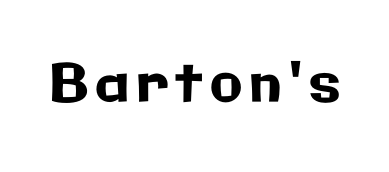
Nothing sits at the stroke ends, so this counts as sans-serif. Unlike italic type, these characters show no tilt at all. The foot of each line stays bare and open. Looks like regular typesetting: each glyph gets only the width it needs.
